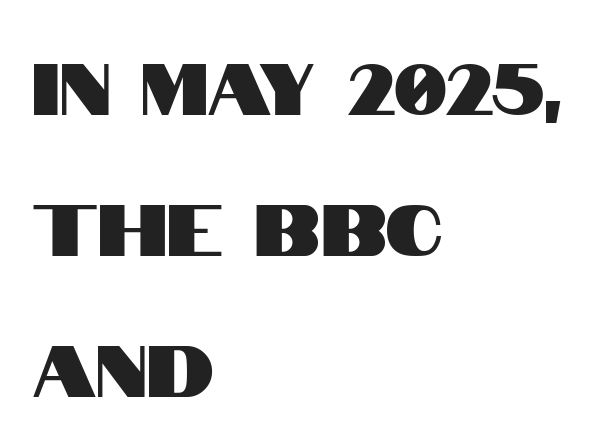
Glyph-to-glyph distance matches everyday printed text. Loosely led — the rows are spread out. Rule under the text: the space is simply empty. Note: no serifs on the glyphs.
